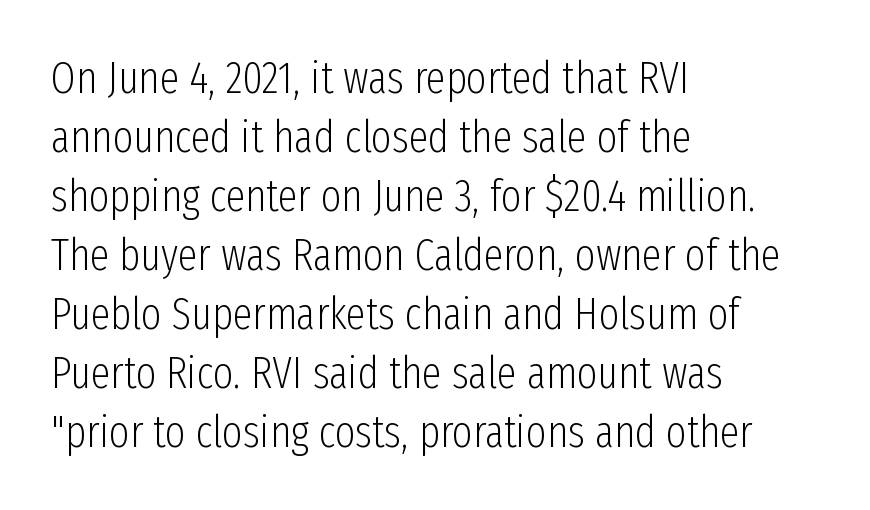
These lines are set flush left with a ragged right edge. The letters carry no serifs — their stems end cleanly without finishing strokes. Here the designer chose a conventional face with non-uniform glyph widths. Characters remain perfectly vertical along every line.
